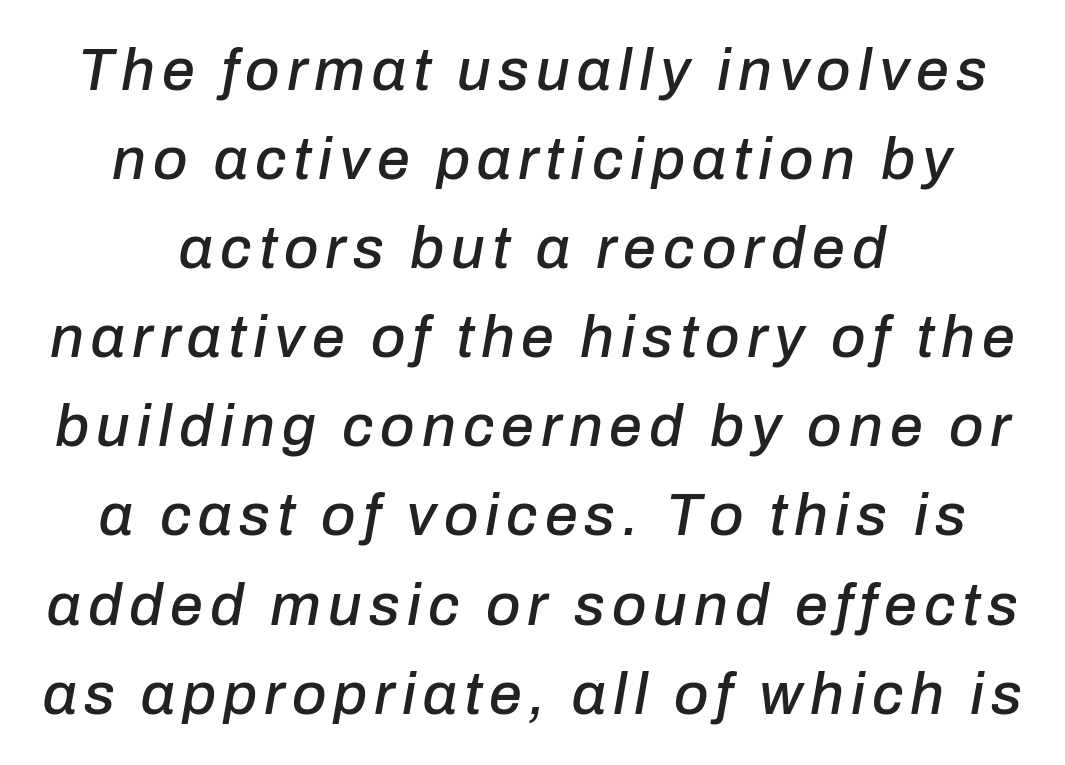
Q: Is the text italic (slanted)? A: Yes, it leans right by about 10 degrees.
Q: Is the text underlined? A: No.
Q: How is the paragraph aligned? A: Centered.
Q: Is the spacing between lines tight, normal or loose? A: Normal.
Q: Width (condensed, normal, or wide)? A: Normal.
Q: Stroke contrast? A: Low.
Q: x-height? A: Medium.
Q: Monospaced? A: No.
